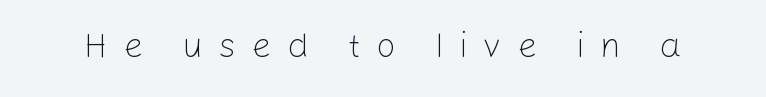
Varying glyph widths throughout — classic text-font behaviour. Underline: absent. Heft: none added — not bold. Does the type have serifs? No, each stem ends abruptly.
